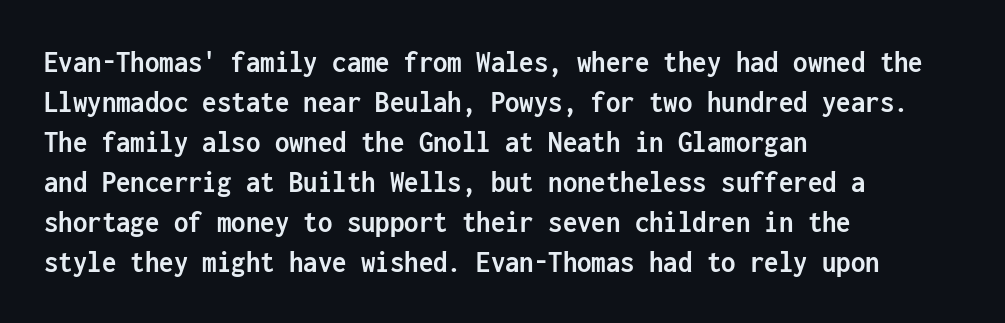
Q: Is the text bold? A: Yes.
Q: Is the text italic (slanted)? A: No, it is upright.
Q: Is the typeface a serif or a sans-serif typeface? A: Sans-serif.
Q: Is the text underlined? A: No.
Q: How is the paragraph aligned? A: Left-aligned.
Q: Is the spacing between letters normal or unusually wide? A: Normal.
Q: Is the spacing between lines tight, normal or loose? A: Normal.
Q: Width (condensed, normal, or wide)? A: Condensed.
Q: Stroke contrast? A: Low.
Q: x-height? A: Medium.
Q: Monospaced? A: Yes.
